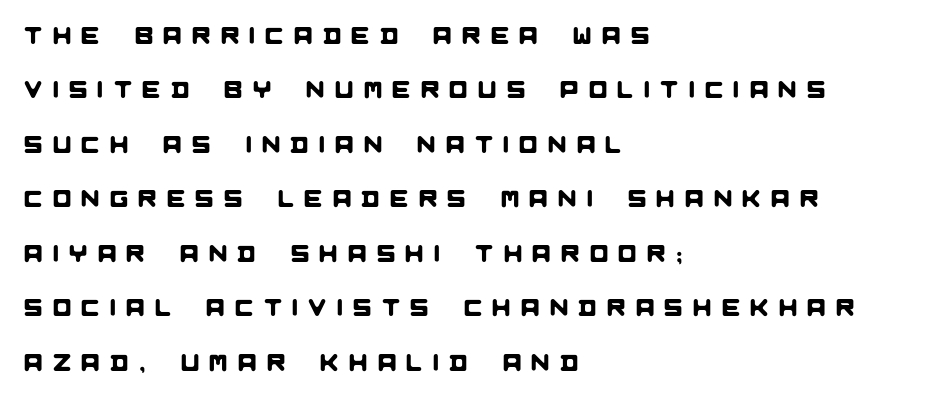
Q: Is the text underlined? A: No.
Q: How is the paragraph aligned? A: Left-aligned.
Q: Is the spacing between letters normal or unusually wide? A: Unusually wide.
Q: Is the spacing between lines tight, normal or loose? A: Loose.
